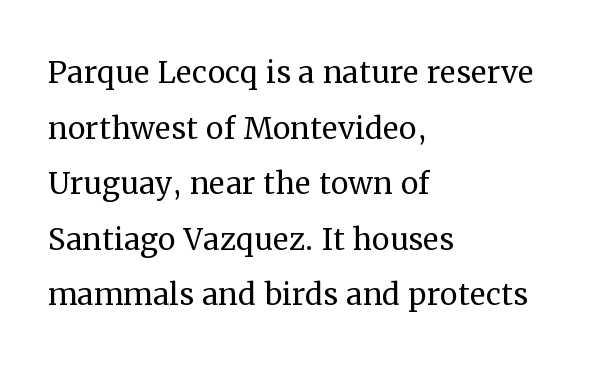
{"serif": "yes", "italic": "no", "bold": "no", "weight": "regular", "width": "normal", "stroke_contrast": "medium", "x_height": "medium", "monospaced": "no", "underline": "no", "align": "left", "line_spacing": "normal", "line_spacing_ratio": 1.39, "letter_spacing": "normal", "letter_spacing_em": 0.0, "glyph_px": 40}
